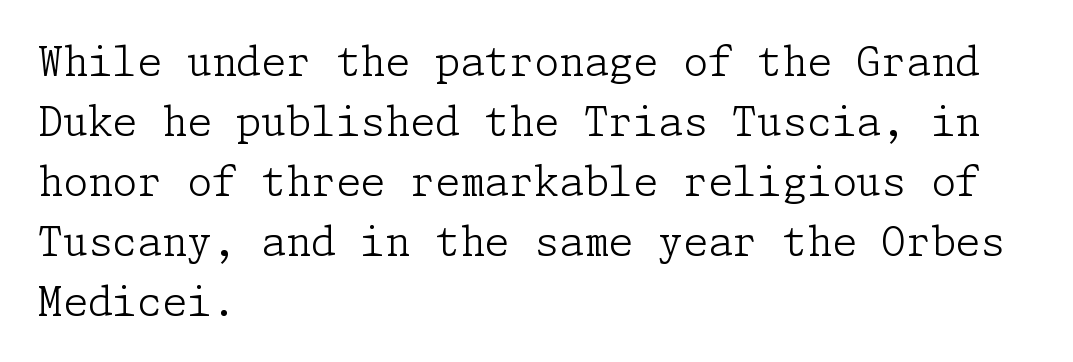
{"serif": "yes", "italic": "no", "bold": "no", "weight": "light", "width": "normal", "stroke_contrast": "low", "x_height": "medium", "underline": "no", "align": "left", "line_spacing": "normal", "line_spacing_ratio": 1.5, "letter_spacing": "normal", "letter_spacing_em": 0.0, "glyph_px": 40}
